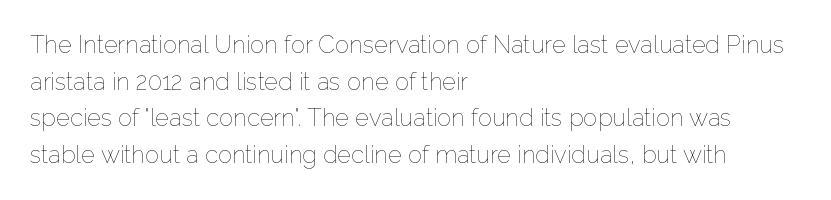
The image shows 24 px text type, upright; set left-aligned, normal line spacing (1.53x), normal letter spacing, not underlined.
